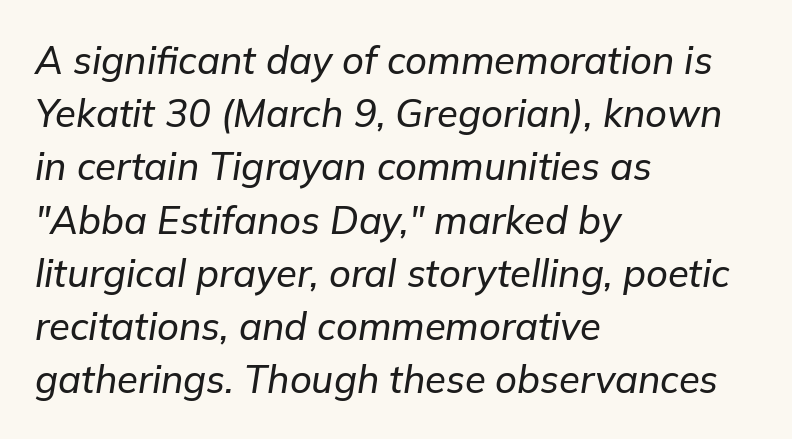
Q: Is the text italic (slanted)? A: Yes, it leans right by about 9 degrees.
Q: Is the text underlined? A: No.
Q: How is the paragraph aligned? A: Left-aligned.
Q: Is the spacing between letters normal or unusually wide? A: Normal.
Q: Is the spacing between lines tight, normal or loose? A: Normal.
Q: Width (condensed, normal, or wide)? A: Normal.
Q: Stroke contrast? A: Low.
Q: x-height? A: Medium.
Q: Monospaced? A: No.
